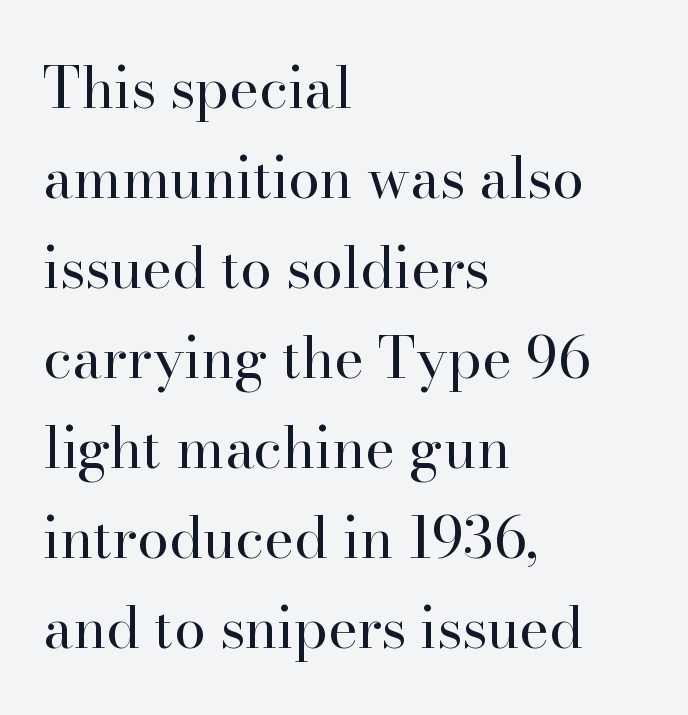
{"serif": "yes", "italic": "no", "bold": "no", "weight": "regular", "width": "normal", "stroke_contrast": "high", "x_height": "small", "monospaced": "no", "underline": "no", "align": "left", "line_spacing": "normal", "line_spacing_ratio": 1.58, "letter_spacing": "normal", "letter_spacing_em": 0.0, "glyph_px": 57}
